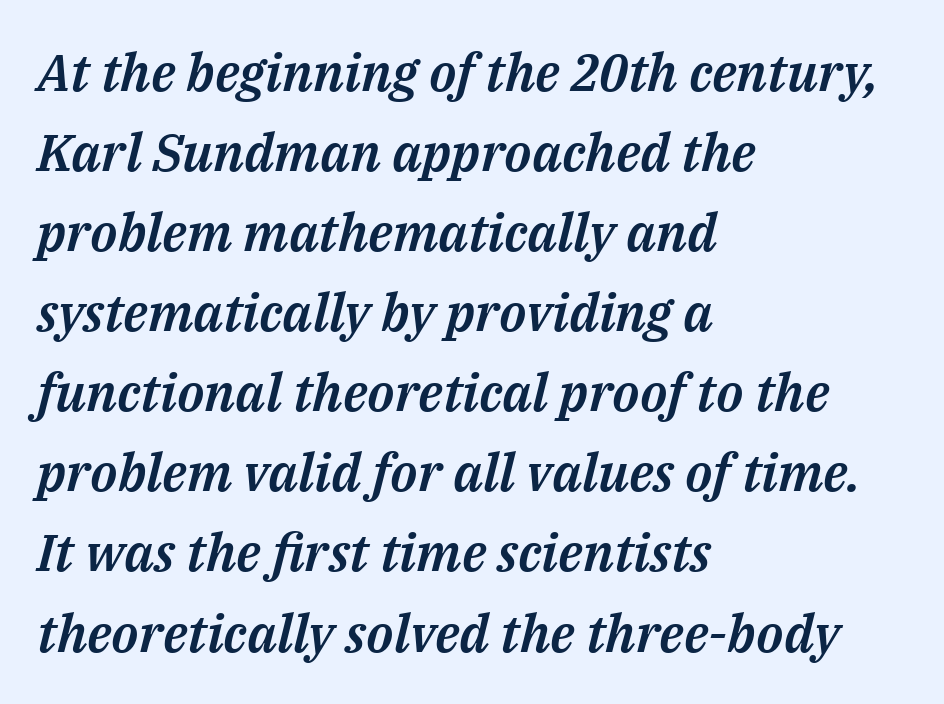
Q: Is the text italic (slanted)? A: Yes, it leans right by about 14 degrees.
Q: Is the text underlined? A: No.
Q: How is the paragraph aligned? A: Left-aligned.
Q: Is the spacing between letters normal or unusually wide? A: Normal.
Q: Is the spacing between lines tight, normal or loose? A: Normal.
Q: Width (condensed, normal, or wide)? A: Normal.
Q: Stroke contrast? A: Medium.
Q: x-height? A: Medium.
Q: Monospaced? A: No.
